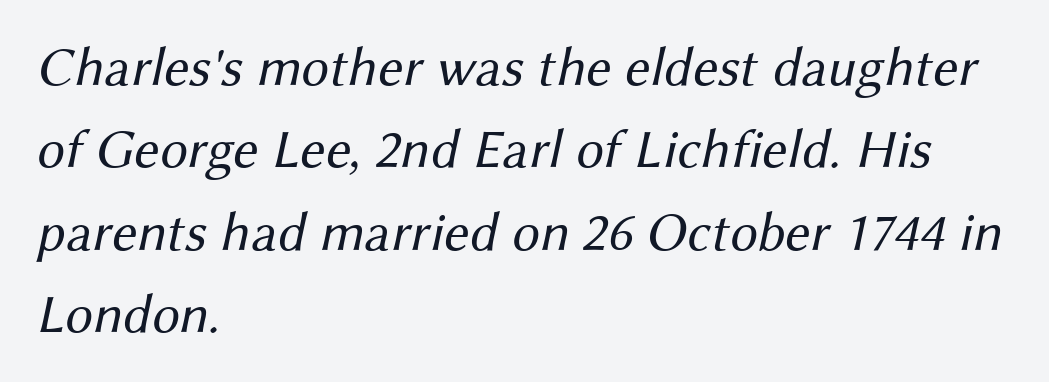
Q: Is the text bold? A: No.
Q: Is the typeface a serif or a sans-serif typeface? A: Sans-serif.
Q: Is the text underlined? A: No.
Q: How is the paragraph aligned? A: Left-aligned.
Q: Is the spacing between letters normal or unusually wide? A: Normal.
Q: Is the spacing between lines tight, normal or loose? A: Normal.
Q: Width (condensed, normal, or wide)? A: Normal.
Q: Stroke contrast? A: Medium.
Q: x-height? A: Medium.
Q: Monospaced? A: No.
